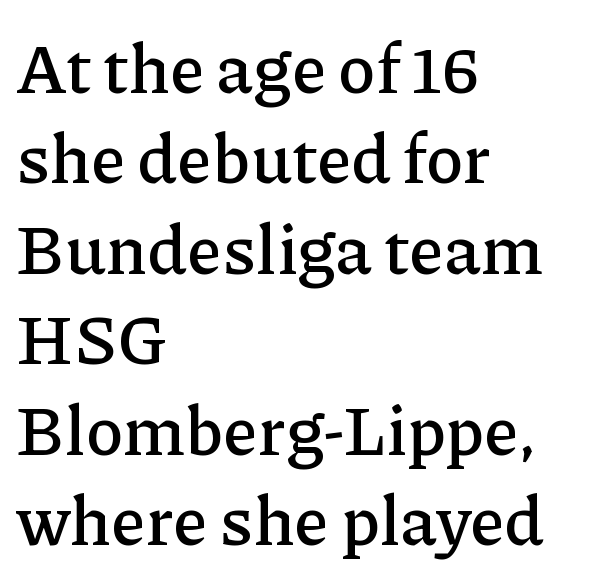
Unlike italic type, these characters show no tilt at all. Honestly, the row spacing looks completely unremarkable. Anything drawn beneath the words? Only blank space. The designer went with a serif here, giving each stem small feet. Does the copy run flush right? No — it runs flush left.
